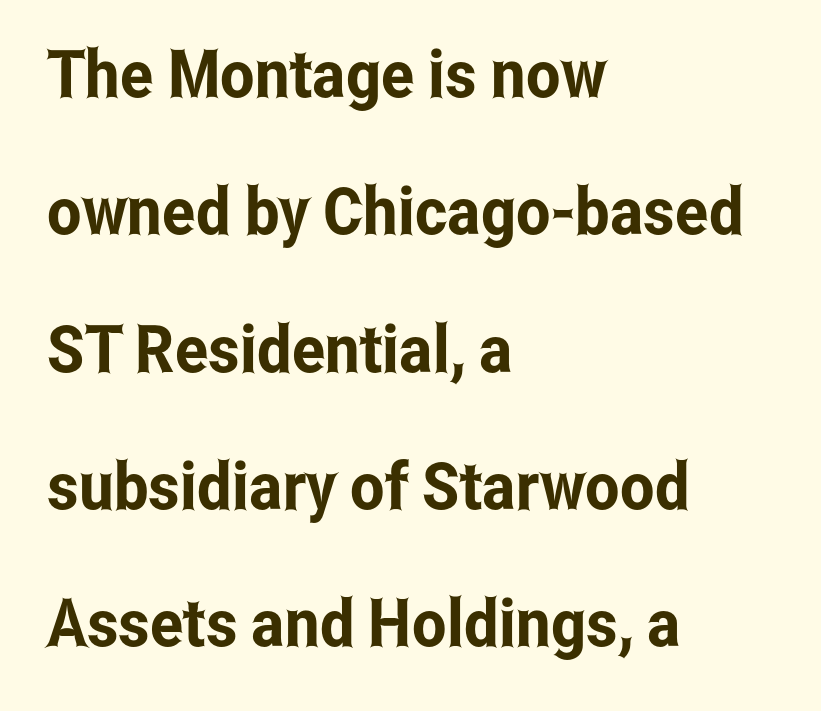
Q: Is the text italic (slanted)? A: No, it is upright.
Q: Is the typeface a serif or a sans-serif typeface? A: Sans-serif.
Q: Is the text underlined? A: No.
Q: How is the paragraph aligned? A: Left-aligned.
Q: Is the spacing between letters normal or unusually wide? A: Normal.
Q: Is the spacing between lines tight, normal or loose? A: Loose.
Q: Width (condensed, normal, or wide)? A: Condensed.
Q: Stroke contrast? A: Low.
Q: x-height? A: Medium.
Q: Monospaced? A: No.
